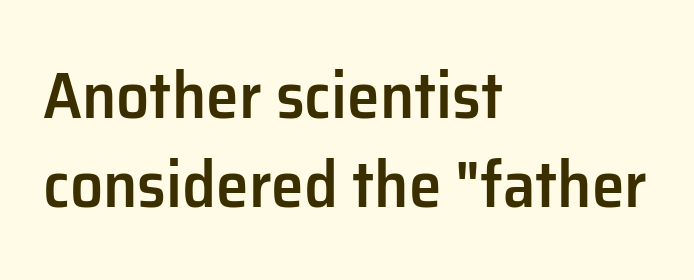
{"serif": "no", "italic": "no", "bold": "semi", "weight": "semibold", "width": "normal", "stroke_contrast": "low", "x_height": "medium", "monospaced": "no", "underline": "no", "align": "left", "line_spacing": "normal", "line_spacing_ratio": 1.35, "letter_spacing": "normal", "letter_spacing_em": 0.0, "glyph_px": 66}
